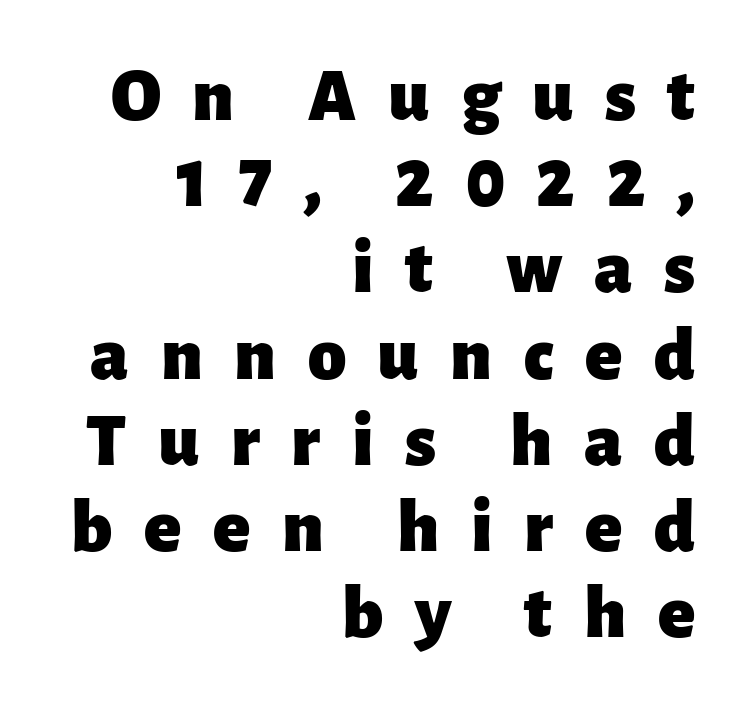
{"serif": "no", "italic": "no", "bold": "yes", "weight": "heavy", "width": "normal", "stroke_contrast": "low", "x_height": "medium", "monospaced": "no", "underline": "no", "align": "right", "line_spacing": "tight", "line_spacing_ratio": 1.12, "letter_spacing": "wide", "letter_spacing_em": 0.41, "glyph_px": 77}
